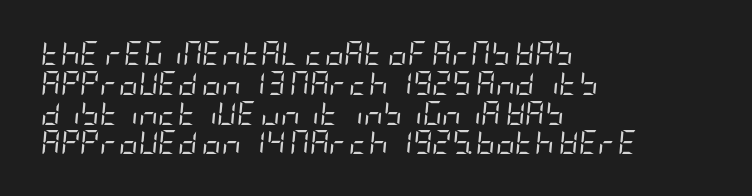
The image shows 24 px text type, italic (leaning right); set left-aligned, line spacing 1.24x, normal letter spacing, not underlined.
